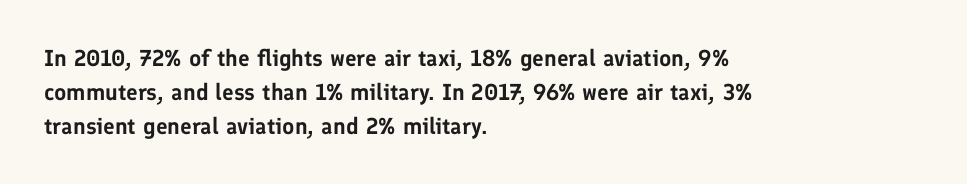
The image shows 23 px text type, upright; set left-aligned, normal line spacing (1.47x), normal letter spacing, not underlined.
